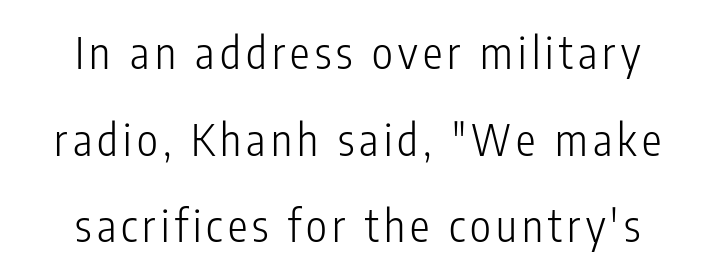
{"serif": "no", "italic": "no", "bold": "no", "weight": "light", "width": "condensed", "stroke_contrast": "low", "x_height": "medium", "monospaced": "no", "underline": "no", "align": "center", "line_spacing": "loose", "line_spacing_ratio": 1.97, "glyph_px": 44}
